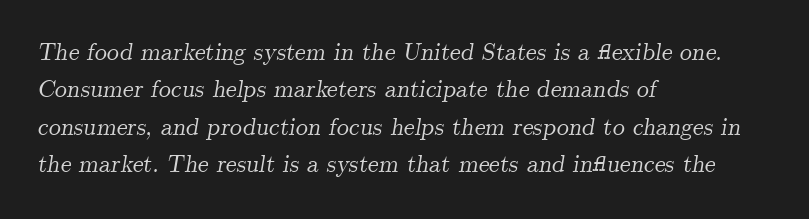
A normal amount of white space separates one row of letters from the next. Observe the ordinary spacing: letters are neighbours, not strangers. Quick note: underline off. Designer's note — italics engaged. Each line starts at the same left margin while the right side varies.
